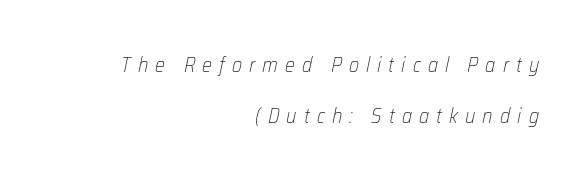
The image shows 21 px text type, italic (leaning right); set right-aligned, loose line spacing (2.44x), unusually wide letter spacing (+0.34 em), not underlined.
